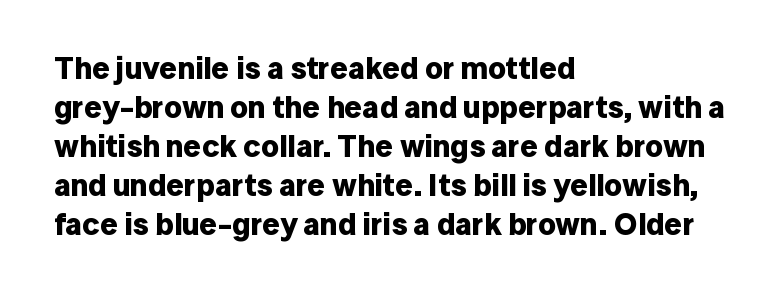
Q: Is the text bold? A: Yes.
Q: Is the text italic (slanted)? A: No, it is upright.
Q: Is the typeface a serif or a sans-serif typeface? A: Sans-serif.
Q: Is the text underlined? A: No.
Q: How is the paragraph aligned? A: Left-aligned.
Q: Is the spacing between letters normal or unusually wide? A: Normal.
Q: Is the spacing between lines tight, normal or loose? A: Normal.
Q: Width (condensed, normal, or wide)? A: Normal.
Q: Stroke contrast? A: Low.
Q: x-height? A: Medium.
Q: Monospaced? A: No.
